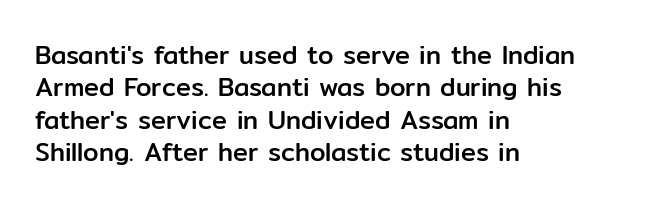
The image shows 25 px text type, upright; set left-aligned, normal line spacing (1.3x), normal letter spacing, not underlined.
